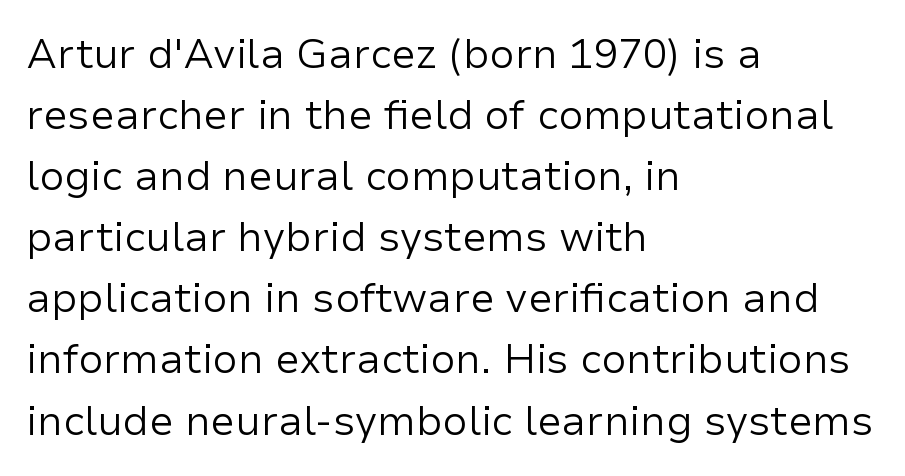
This sample has the flowing, uneven cadence of proportional lettering. This is sans-serif lettering, the kind often seen on screens and signage. This rendering leaves character spacing at its baseline value. The font's upright variant was chosen for this text. Horizontal bands of white between lines are of average thickness.
